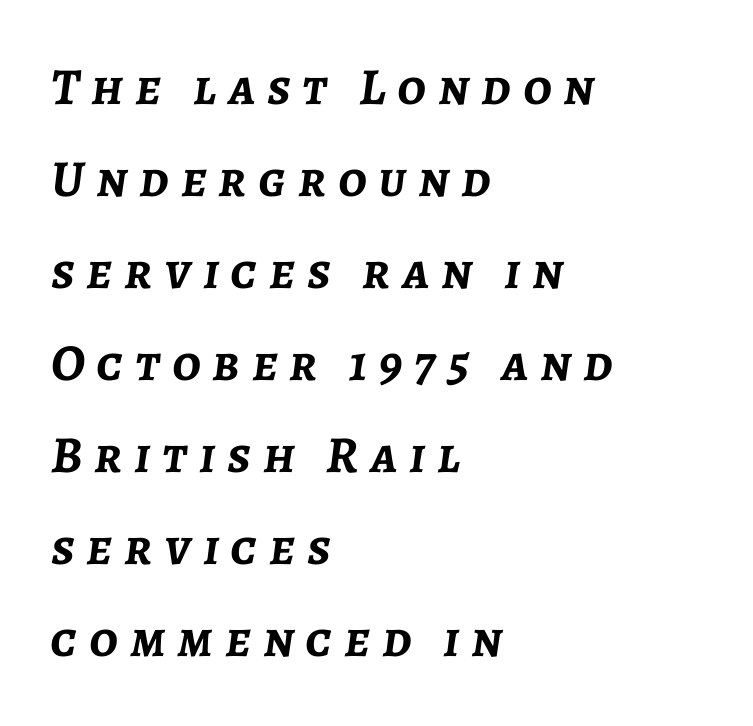
Q: Is the text bold? A: Yes.
Q: Is the text italic (slanted)? A: Yes, it leans right by about 7 degrees.
Q: Is the text underlined? A: No.
Q: How is the paragraph aligned? A: Left-aligned.
Q: Is the spacing between letters normal or unusually wide? A: Unusually wide.
Q: Width (condensed, normal, or wide)? A: Normal.
Q: Stroke contrast? A: Low.
Q: x-height? A: Medium.
Q: Monospaced? A: No.
